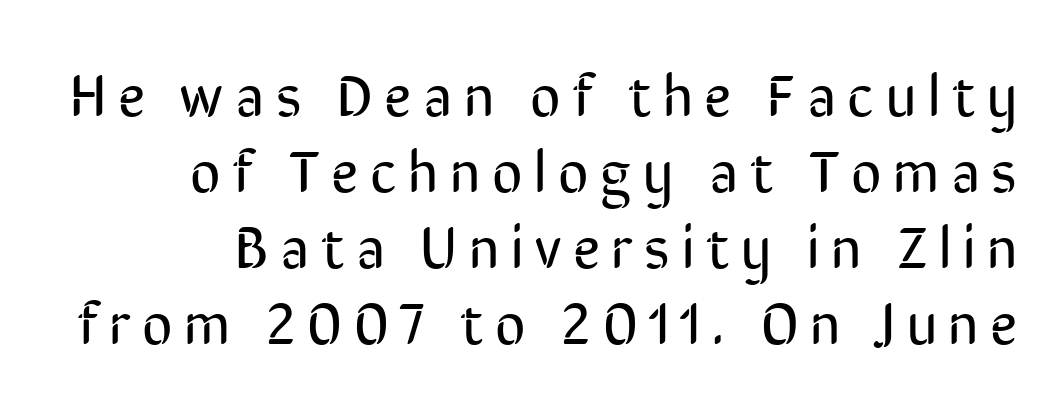
Q: Is the text bold? A: No.
Q: Is the text italic (slanted)? A: No, it is upright.
Q: Is the typeface a serif or a sans-serif typeface? A: Sans-serif.
Q: Is the text underlined? A: No.
Q: Is the spacing between letters normal or unusually wide? A: Unusually wide.
Q: Is the spacing between lines tight, normal or loose? A: Normal.
Q: Width (condensed, normal, or wide)? A: Condensed.
Q: Stroke contrast? A: Low.
Q: x-height? A: Medium.
Q: Monospaced? A: No.
